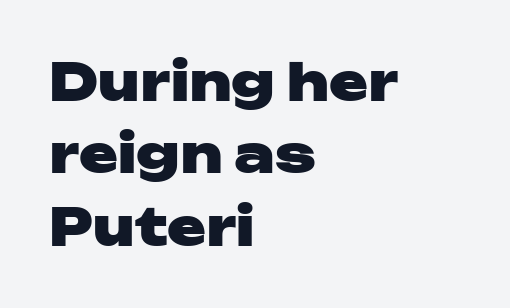
The face used here is proportionally spaced, like ordinary book or web type. This is sans-serif lettering, the kind often seen on screens and signage. The passage shown is emphatically bold. Evenly set lines give the paragraph a standard silhouette. Check under the words: just untouched page. Short and long lines alike share a common starting point at left.
